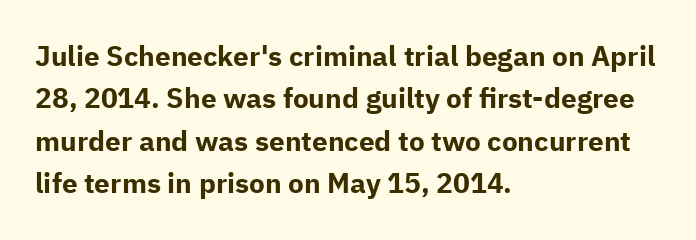
Underline: absent. Students, note that the glyphs here touch the page at normal intervals. This rendering employs a face without finishing strokes, i.e., a sans-serif. Vertical strokes here are truly vertical. Here the designer chose a conventional face with non-uniform glyph widths. This rendering uses left alignment, leaving the right contour irregular.
